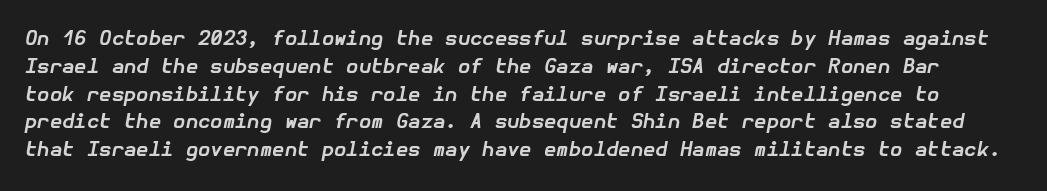
The image shows 20 px bold type, italic (leaning right); set normal line spacing (1.39x), normal letter spacing, not underlined.
